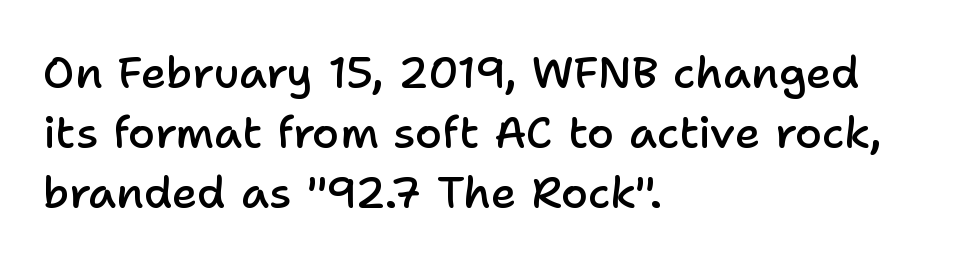
{"serif": "no", "italic": "no", "bold": "semi", "weight": "semibold", "width": "normal", "stroke_contrast": "low", "x_height": "medium", "monospaced": "no", "underline": "no", "align": "left", "line_spacing": "normal", "line_spacing_ratio": 1.36, "letter_spacing": "normal", "letter_spacing_em": 0.0, "glyph_px": 44}
